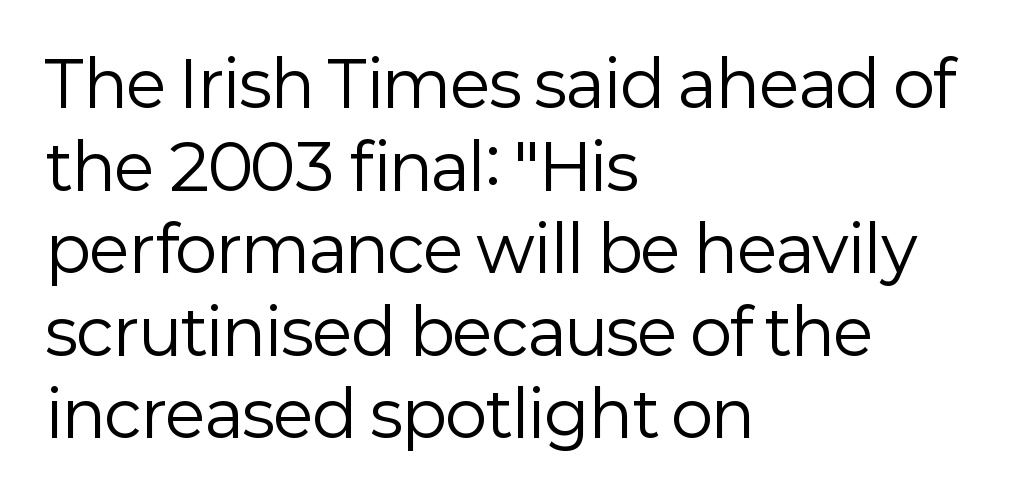
Q: Is the text bold? A: No.
Q: Is the text italic (slanted)? A: No, it is upright.
Q: Is the typeface a serif or a sans-serif typeface? A: Sans-serif.
Q: Is the text underlined? A: No.
Q: How is the paragraph aligned? A: Left-aligned.
Q: Is the spacing between letters normal or unusually wide? A: Normal.
Q: Is the spacing between lines tight, normal or loose? A: Normal.
Q: Width (condensed, normal, or wide)? A: Normal.
Q: Stroke contrast? A: Low.
Q: x-height? A: Medium.
Q: Monospaced? A: No.
